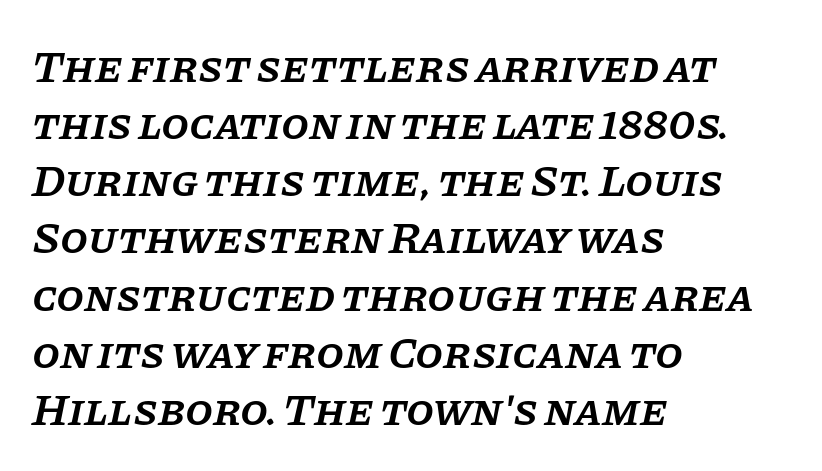
{"serif": "yes", "italic": "yes", "lean": "right", "slant_degrees": 11, "bold": "semi", "weight": "semibold", "width": "normal", "stroke_contrast": "low", "x_height": "large", "monospaced": "no", "underline": "no", "align": "left", "line_spacing": "normal", "line_spacing_ratio": 1.27, "letter_spacing": "normal", "letter_spacing_em": 0.0, "glyph_px": 45}
